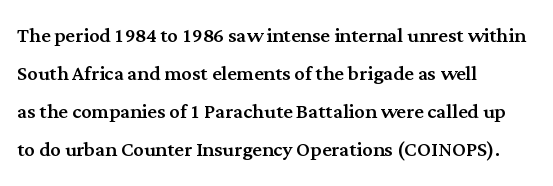
Q: Is the text italic (slanted)? A: No, it is upright.
Q: Is the text underlined? A: No.
Q: How is the paragraph aligned? A: Left-aligned.
Q: Is the spacing between letters normal or unusually wide? A: Normal.
Q: Is the spacing between lines tight, normal or loose? A: Normal.
